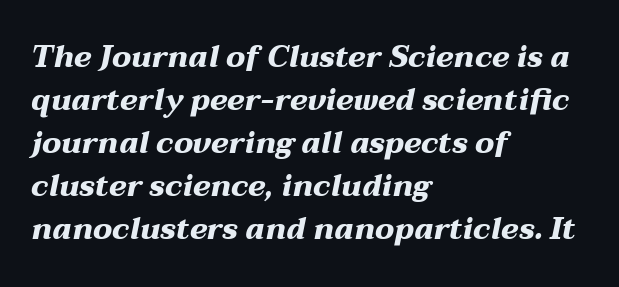
{"italic": "yes", "lean": "right", "slant_degrees": 12, "bold": "yes", "weight": "heavy", "width": "wide", "stroke_contrast": "medium", "x_height": "medium", "monospaced": "no", "underline": "no", "align": "left", "line_spacing": "normal", "line_spacing_ratio": 1.43, "letter_spacing": "normal", "letter_spacing_em": 0.0, "glyph_px": 30}
